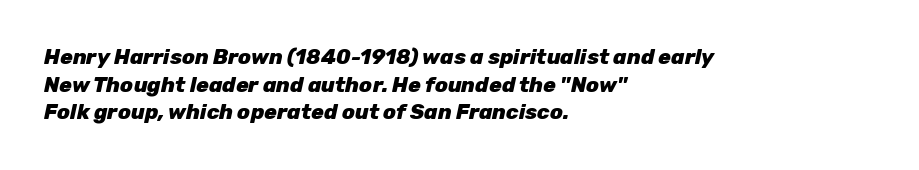
{"italic": "yes", "lean": "right", "slant_degrees": 12, "bold": "yes", "underline": "no", "align": "left", "line_spacing": "normal", "line_spacing_ratio": 1.32, "letter_spacing": "normal", "letter_spacing_em": 0.0, "glyph_px": 21}
